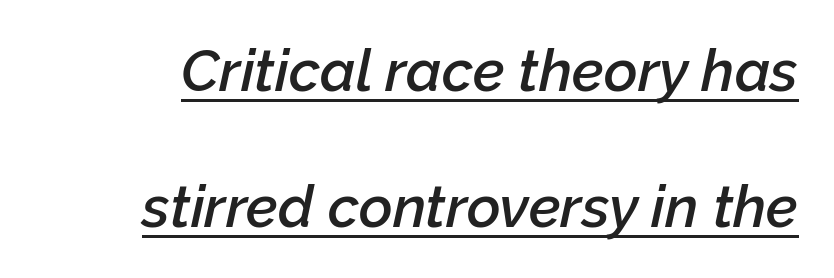
Q: Is the text bold? A: Semi-bold.
Q: Is the text italic (slanted)? A: Yes, it leans right by about 12 degrees.
Q: Is the text underlined? A: Yes.
Q: Is the spacing between letters normal or unusually wide? A: Normal.
Q: Is the spacing between lines tight, normal or loose? A: Loose.
Q: Width (condensed, normal, or wide)? A: Normal.
Q: Stroke contrast? A: Low.
Q: x-height? A: Medium.
Q: Monospaced? A: No.
